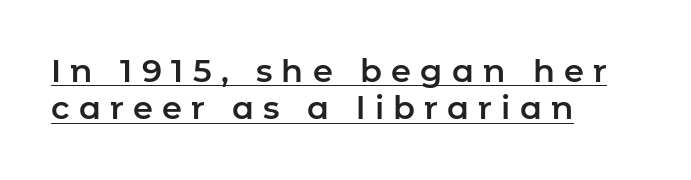
Q: Is the text italic (slanted)? A: No, it is upright.
Q: Is the typeface a serif or a sans-serif typeface? A: Sans-serif.
Q: Is the text underlined? A: Yes.
Q: How is the paragraph aligned? A: Left-aligned.
Q: Is the spacing between letters normal or unusually wide? A: Unusually wide.
Q: Width (condensed, normal, or wide)? A: Normal.
Q: Stroke contrast? A: Low.
Q: x-height? A: Medium.
Q: Monospaced? A: No.
